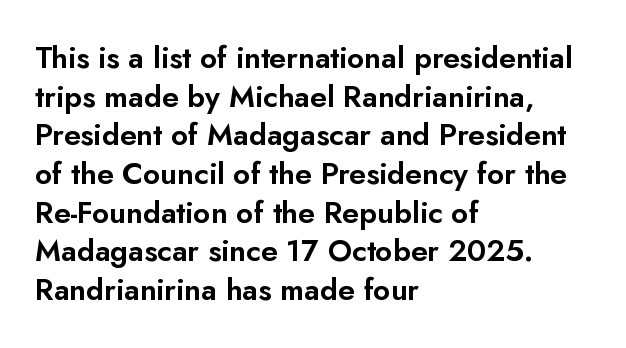
{"serif": "no", "italic": "no", "width": "normal", "stroke_contrast": "low", "x_height": "small", "monospaced": "no", "underline": "no", "align": "left", "line_spacing": "normal", "line_spacing_ratio": 1.29, "letter_spacing": "normal", "letter_spacing_em": 0.0, "glyph_px": 30}
